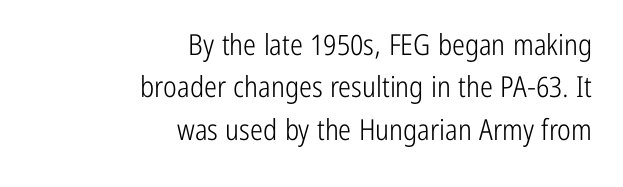
{"serif": "no", "italic": "no", "bold": "no", "weight": "light", "width": "condensed", "stroke_contrast": "low", "x_height": "medium", "monospaced": "no", "underline": "no", "align": "right", "line_spacing": "normal", "line_spacing_ratio": 1.46, "letter_spacing": "normal", "letter_spacing_em": 0.0, "glyph_px": 29}
